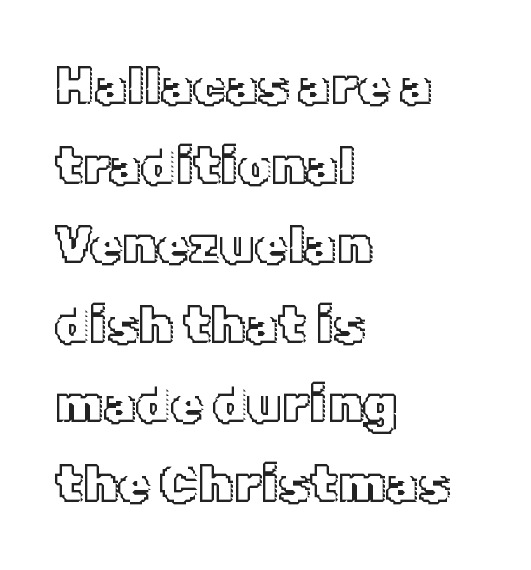
The image shows 52 px text type, upright; set left-aligned, normal line spacing (1.53x), normal letter spacing, not underlined; a medium x-height.
